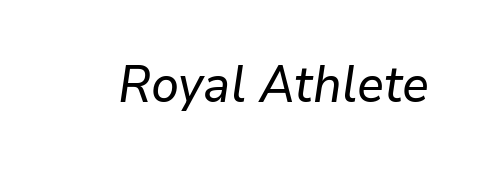
Each row of text sits above clean, open space. The lettering tilts uniformly, giving the passage an italic look. Observe the ordinary spacing: letters are neighbours, not strangers. This sample has the flowing, uneven cadence of proportional lettering.
